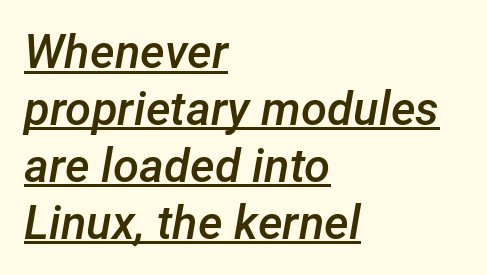
{"italic": "yes", "lean": "right", "slant_degrees": 12, "bold": "semi", "weight": "semibold", "width": "normal", "stroke_contrast": "low", "x_height": "medium", "monospaced": "no", "underline": "yes", "align": "left", "line_spacing_ratio": 1.21, "letter_spacing": "normal", "letter_spacing_em": 0.0, "glyph_px": 47}
